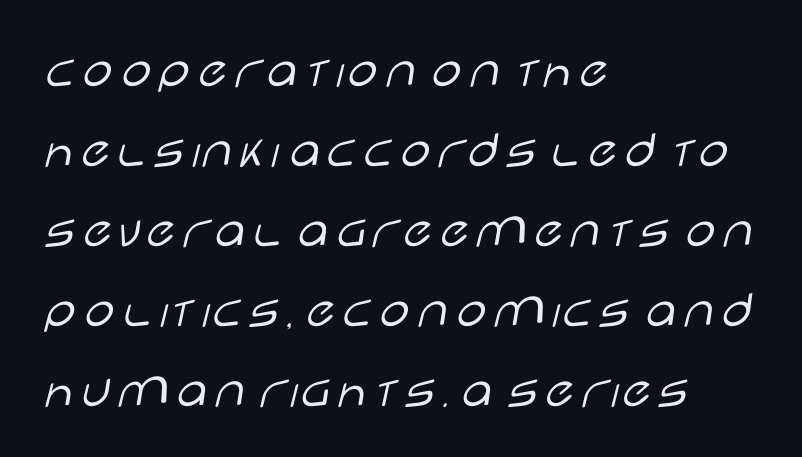
Q: Is the text bold? A: No.
Q: Is the text italic (slanted)? A: Yes.
Q: Is the typeface a serif or a sans-serif typeface? A: Sans-serif.
Q: Is the text underlined? A: No.
Q: How is the paragraph aligned? A: Left-aligned.
Q: Is the spacing between letters normal or unusually wide? A: Normal.
Q: Is the spacing between lines tight, normal or loose? A: Normal.
Q: Width (condensed, normal, or wide)? A: Wide.
Q: Stroke contrast? A: Low.
Q: x-height? A: Large.
Q: Monospaced? A: No.
